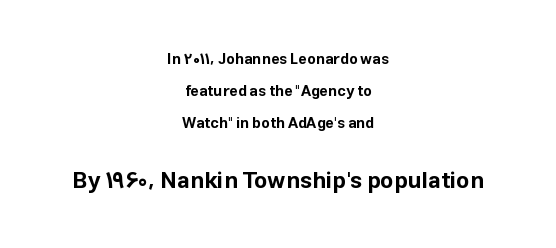
Bigger letters appear in the bottom chunk; the top chunk is reduced. Posture: straight, roman, zero tilt. The rendering keeps characters at their native spacing. What's the leading like? Stretched, with rows far apart. In terms of weight, the rendering is a true, heavy bold. Each line is balanced around a shared central axis.
